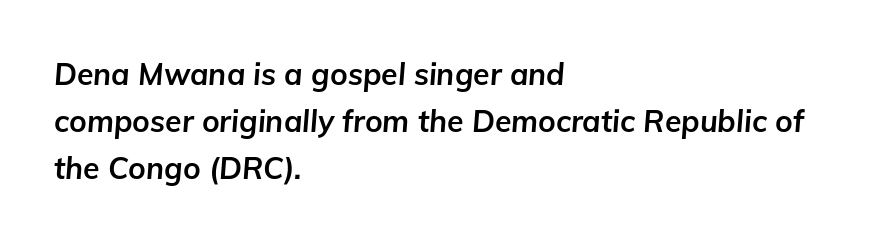
Descenders hang freely into open space. Posture: slanted. You could call the tracking neutral — neither tight nor loose. The paragraph shown leans on its left margin.
